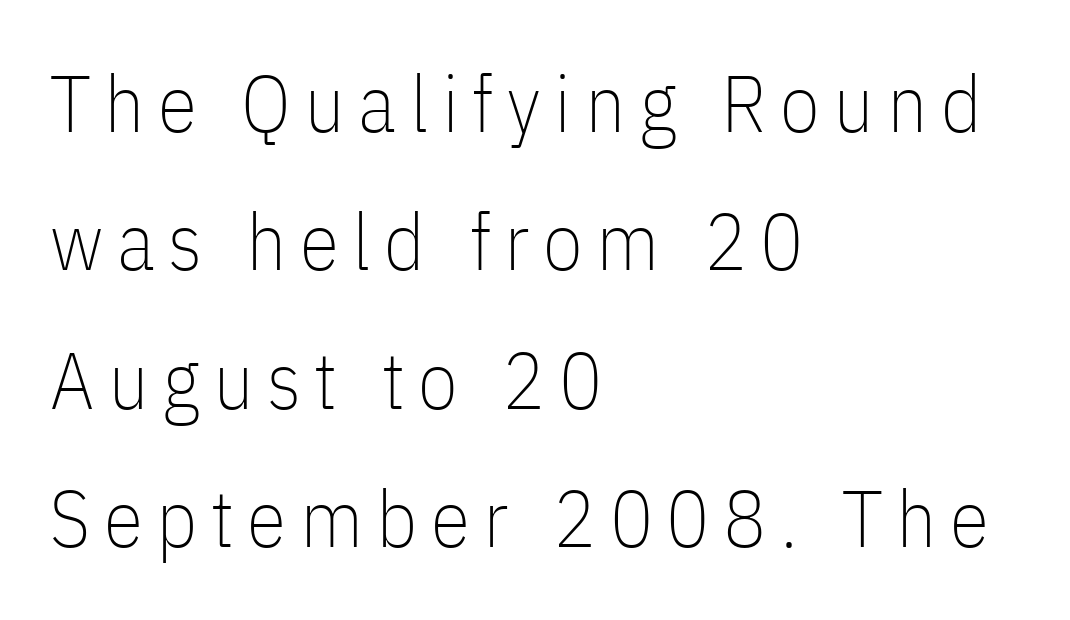
The image shows 80 px thin, condensed sans-serif type, upright; set left-aligned, line spacing 1.73x, not underlined; low stroke contrast and a medium x-height.
